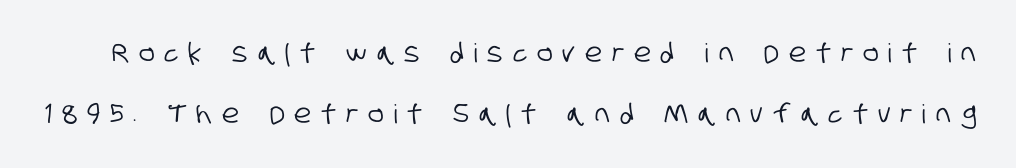
Letters rest on an invisible, unmarked baseline. Compared with typical paragraphs, the rows here are farther apart. Spacing between characters has been opened up far beyond the box default.
